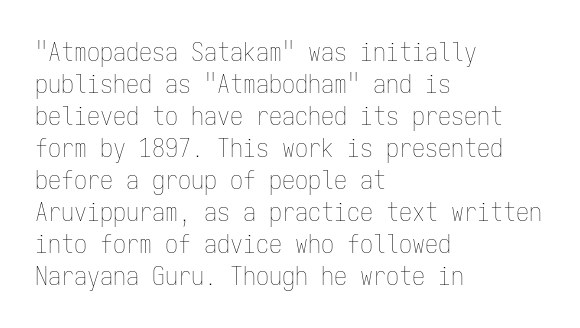
The image shows 26 px text type, upright; set left-aligned, line spacing 1.23x, normal letter spacing, not underlined.
